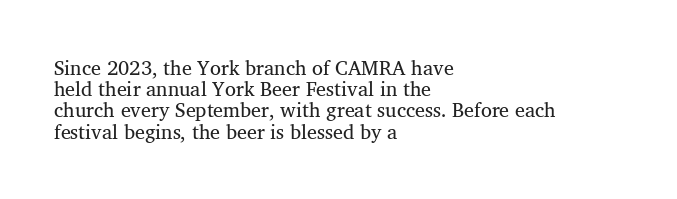
The image shows 20 px text type, upright; set left-aligned, tight line spacing (1.06x), normal letter spacing, not underlined.
